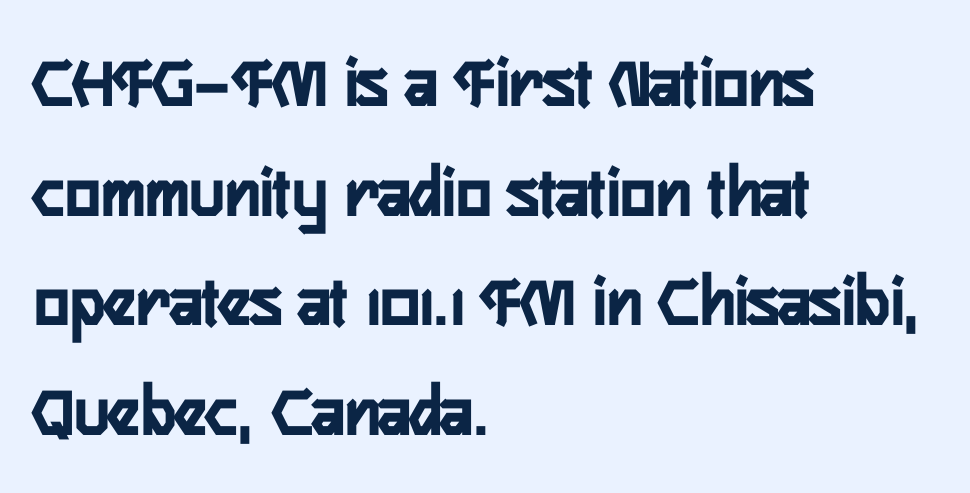
These lines are rendered in a variable-pitch font. The letters stand upright; this is a roman face. Letters rest on an invisible, unmarked baseline. A sans-serif font was chosen for this passage. Compared with an ordinary text face, these strokes are far heavier — a full bold.
